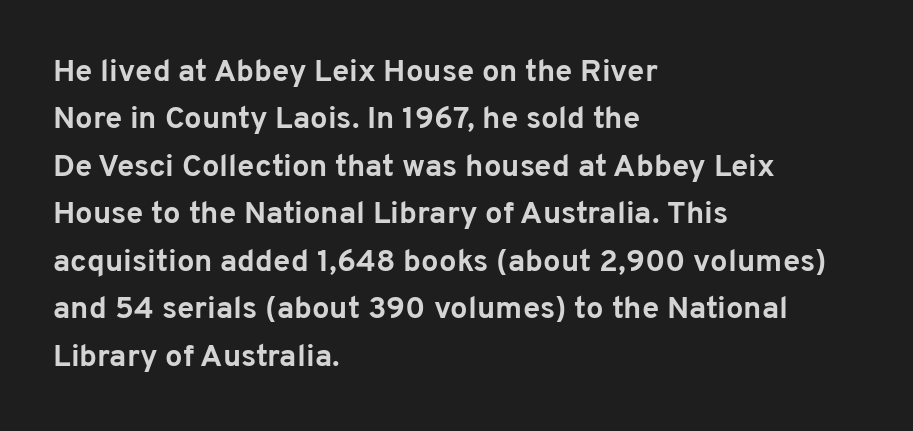
{"serif": "no", "italic": "no", "bold": "yes", "weight": "bold", "width": "normal", "stroke_contrast": "low", "x_height": "medium", "monospaced": "no", "underline": "no", "align": "left", "line_spacing": "normal", "line_spacing_ratio": 1.53, "letter_spacing": "normal", "letter_spacing_em": 0.0, "glyph_px": 31}
